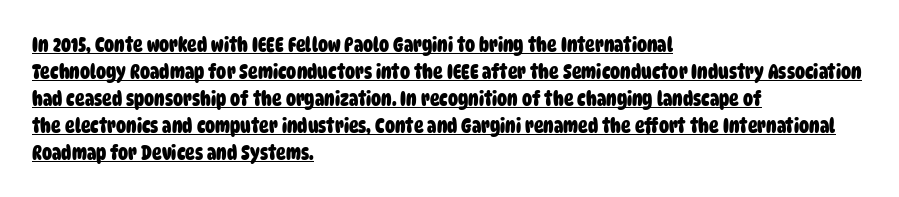
The image shows 20 px bold type; set left-aligned, normal line spacing (1.35x), normal letter spacing, underlined.
